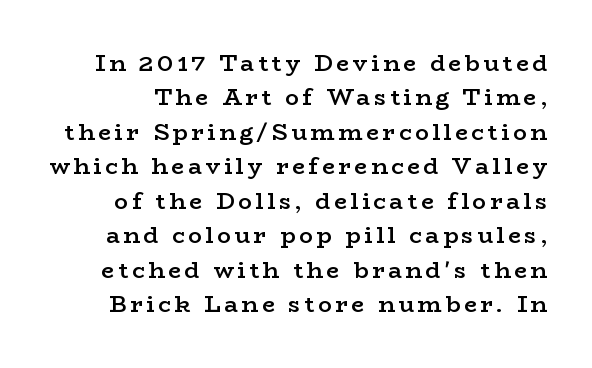
{"italic": "no", "bold": "semi", "underline": "no", "line_spacing": "normal", "line_spacing_ratio": 1.5, "glyph_px": 23}
